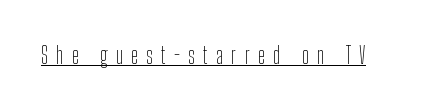
Q: Is the text bold? A: No.
Q: Is the text italic (slanted)? A: No, it is upright.
Q: Is the text underlined? A: Yes.
Q: Is the spacing between letters normal or unusually wide? A: Unusually wide.
